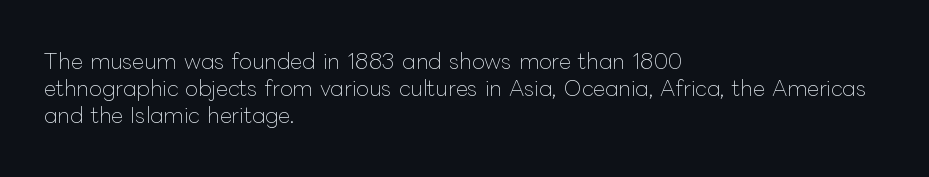
Q: Is the text bold? A: No.
Q: Is the text italic (slanted)? A: No, it is upright.
Q: Is the text underlined? A: No.
Q: How is the paragraph aligned? A: Left-aligned.
Q: Is the spacing between letters normal or unusually wide? A: Normal.
Q: Is the spacing between lines tight, normal or loose? A: Normal.
